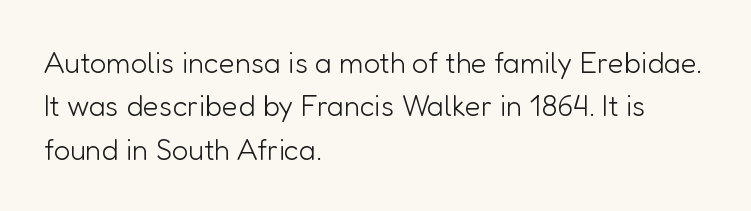
Q: Is the text bold? A: No.
Q: Is the text italic (slanted)? A: No, it is upright.
Q: Is the typeface a serif or a sans-serif typeface? A: Sans-serif.
Q: Is the text underlined? A: No.
Q: How is the paragraph aligned? A: Left-aligned.
Q: Is the spacing between letters normal or unusually wide? A: Normal.
Q: Is the spacing between lines tight, normal or loose? A: Normal.
Q: Width (condensed, normal, or wide)? A: Normal.
Q: Stroke contrast? A: Low.
Q: x-height? A: Medium.
Q: Monospaced? A: No.
